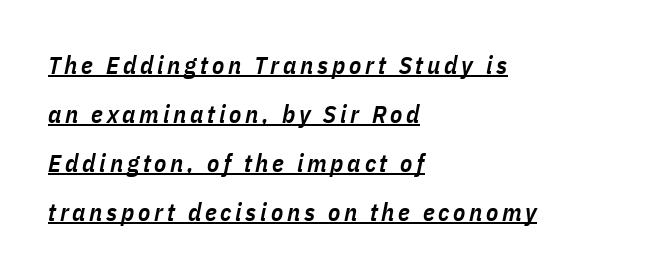
The image shows 25 px text type, italic (leaning right); set left-aligned, loose line spacing (1.96x), underlined.
